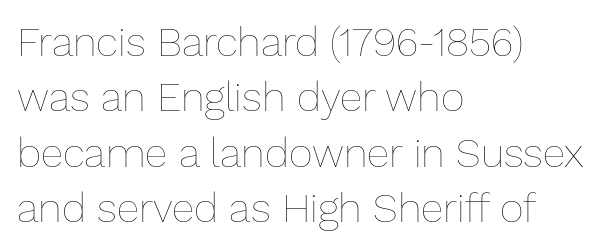
Q: Is the text bold? A: No.
Q: Is the text italic (slanted)? A: No, it is upright.
Q: Is the text underlined? A: No.
Q: How is the paragraph aligned? A: Left-aligned.
Q: Is the spacing between letters normal or unusually wide? A: Normal.
Q: Is the spacing between lines tight, normal or loose? A: Normal.
Q: Width (condensed, normal, or wide)? A: Normal.
Q: Stroke contrast? A: Low.
Q: x-height? A: Medium.
Q: Monospaced? A: No.
